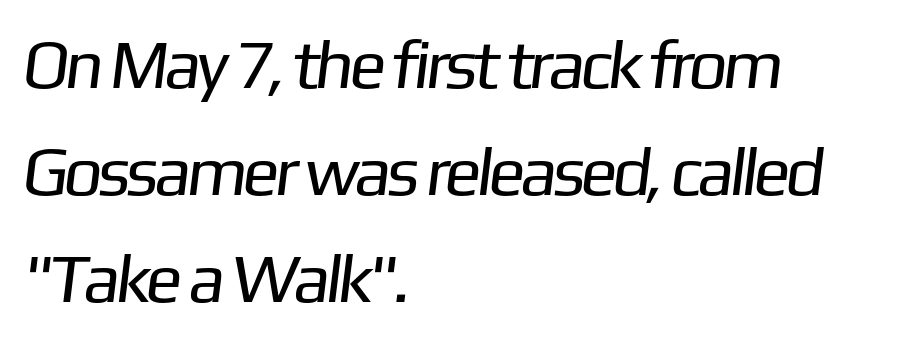
The image shows 69 px regular-weight sans-serif type; set left-aligned, normal line spacing (1.55x), normal letter spacing, not underlined; low stroke contrast and a medium x-height.
